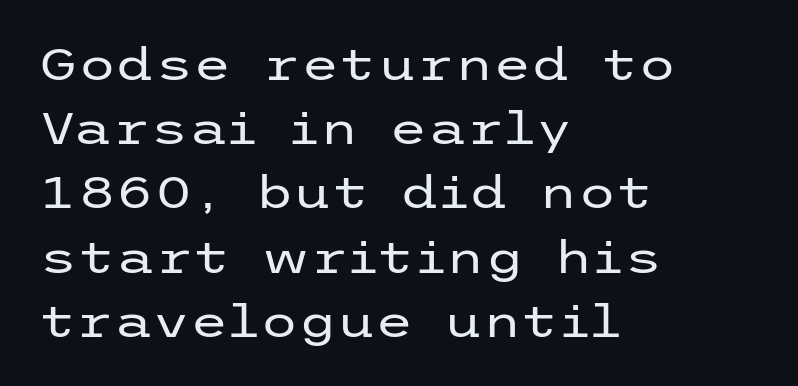
Q: Is the text bold? A: No.
Q: Is the text italic (slanted)? A: No, it is upright.
Q: Is the typeface a serif or a sans-serif typeface? A: Sans-serif.
Q: Is the text underlined? A: No.
Q: How is the paragraph aligned? A: Left-aligned.
Q: Is the spacing between letters normal or unusually wide? A: Normal.
Q: Is the spacing between lines tight, normal or loose? A: Normal.
Q: Width (condensed, normal, or wide)? A: Wide.
Q: Stroke contrast? A: Low.
Q: x-height? A: Medium.
